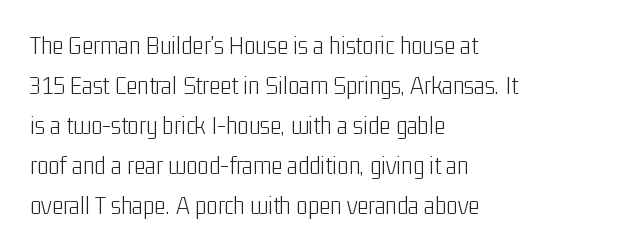
{"italic": "no", "bold": "no", "underline": "no", "align": "left", "line_spacing": "normal", "line_spacing_ratio": 1.48, "letter_spacing": "normal", "letter_spacing_em": 0.0, "glyph_px": 27}
